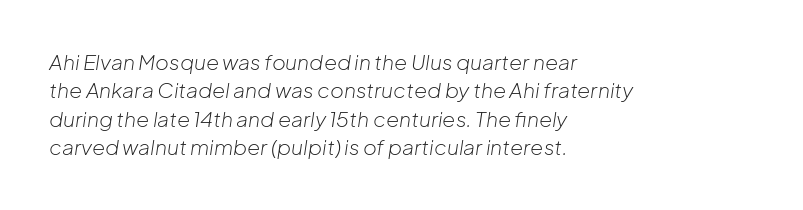
Q: Is the text bold? A: No.
Q: Is the text italic (slanted)? A: Yes, it leans right by about 8 degrees.
Q: Is the text underlined? A: No.
Q: How is the paragraph aligned? A: Left-aligned.
Q: Is the spacing between letters normal or unusually wide? A: Normal.
Q: Is the spacing between lines tight, normal or loose? A: Normal.
